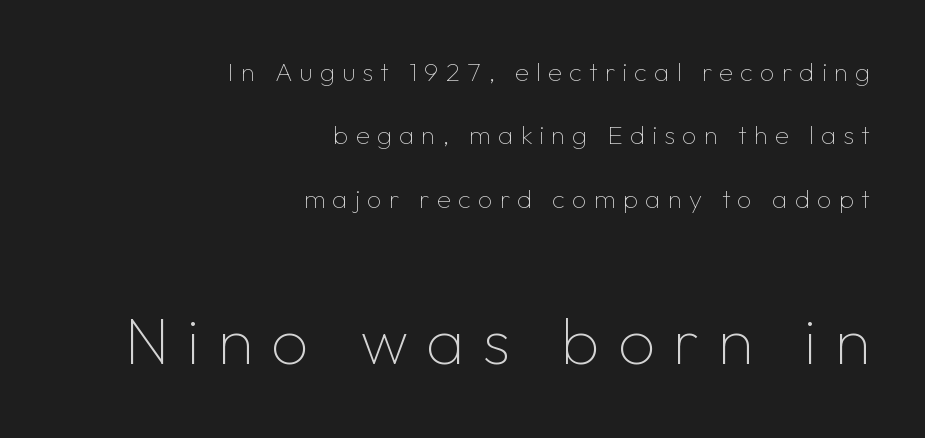
Q: Is the text bold? A: No.
Q: Is the text italic (slanted)? A: No, it is upright.
Q: Is the typeface a serif or a sans-serif typeface? A: Sans-serif.
Q: Is the text underlined? A: No.
Q: How is the paragraph aligned? A: Right-aligned.
Q: Is the spacing between letters normal or unusually wide? A: Unusually wide.
Q: Is the spacing between lines tight, normal or loose? A: Loose.
Q: Which block of text is set in a larger size, the first (top) or the second (bottom)? A: The second (bottom) one.
Q: Width (condensed, normal, or wide)? A: Normal.
Q: Stroke contrast? A: Low.
Q: x-height? A: Medium.
Q: Monospaced? A: No.
